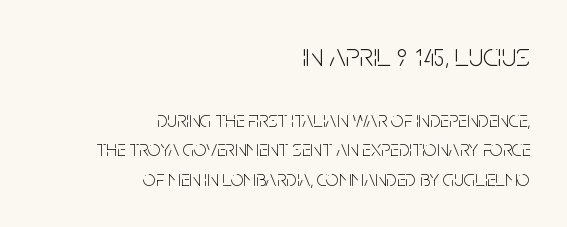
The image shows 33 px light, condensed sans-serif type, upright; set right-aligned, normal line spacing (1.34x), normal letter spacing, not underlined; the first (top) block is 1.5x larger; low stroke contrast and a large x-height.
